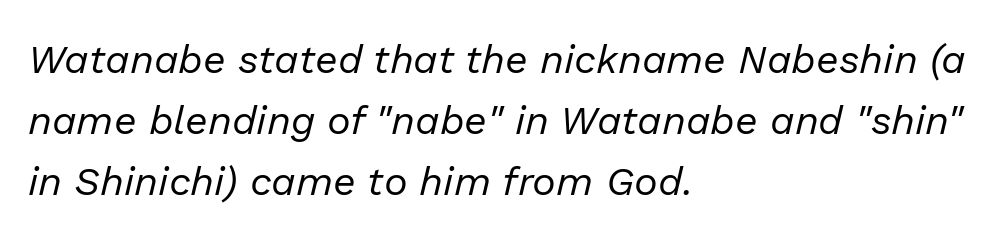
{"italic": "yes", "lean": "right", "slant_degrees": 13, "bold": "no", "weight": "regular", "width": "normal", "stroke_contrast": "low", "x_height": "medium", "monospaced": "no", "underline": "no", "align": "left", "line_spacing": "normal", "line_spacing_ratio": 1.53, "letter_spacing": "normal", "letter_spacing_em": 0.0, "glyph_px": 40}
